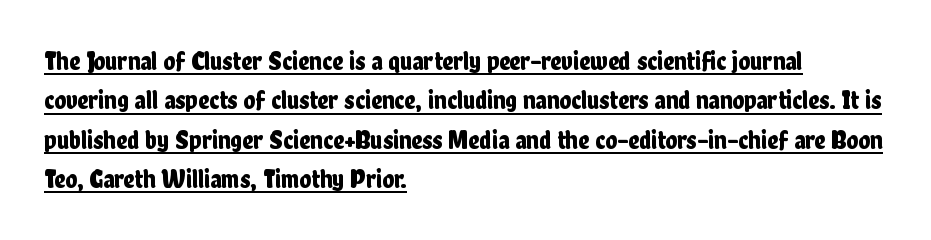
The image shows 27 px text type, upright; set left-aligned, normal line spacing (1.46x), normal letter spacing, underlined.
